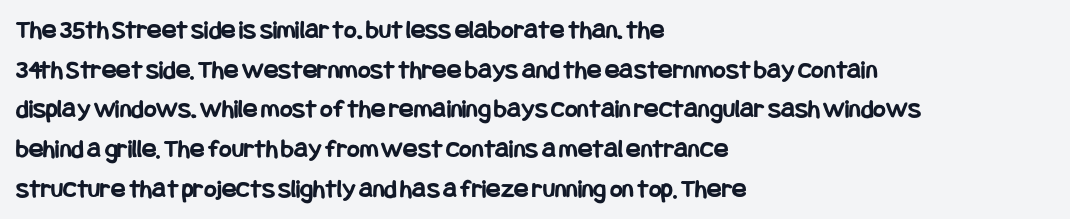
{"italic": "no", "bold": "yes", "underline": "no", "align": "left", "line_spacing": "normal", "line_spacing_ratio": 1.47, "letter_spacing": "normal", "letter_spacing_em": 0.0, "glyph_px": 27}
